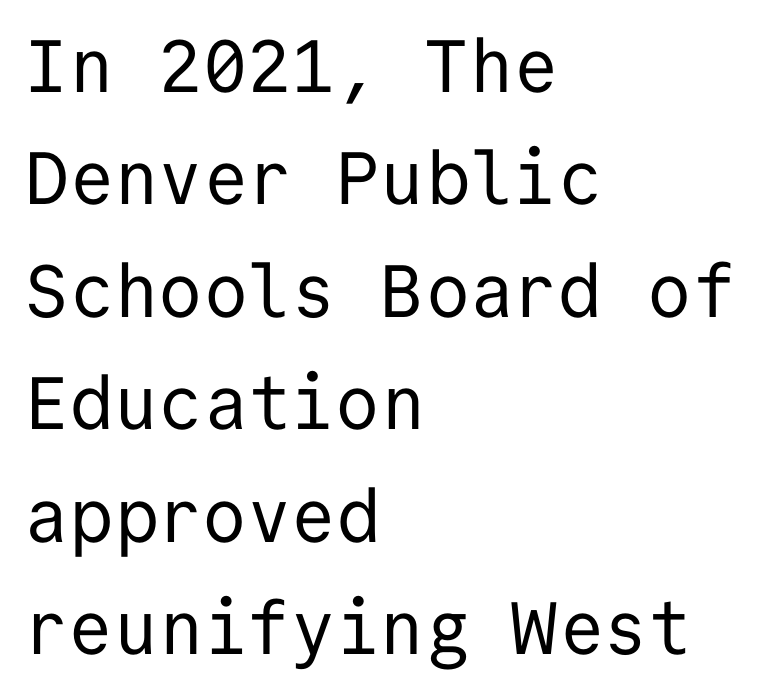
Q: Is the text bold? A: No.
Q: Is the text italic (slanted)? A: No, it is upright.
Q: Is the typeface a serif or a sans-serif typeface? A: Sans-serif.
Q: Is the text underlined? A: No.
Q: How is the paragraph aligned? A: Left-aligned.
Q: Is the spacing between letters normal or unusually wide? A: Normal.
Q: Is the spacing between lines tight, normal or loose? A: Normal.
Q: Width (condensed, normal, or wide)? A: Normal.
Q: Stroke contrast? A: Low.
Q: x-height? A: Medium.
Q: Monospaced? A: Yes.
